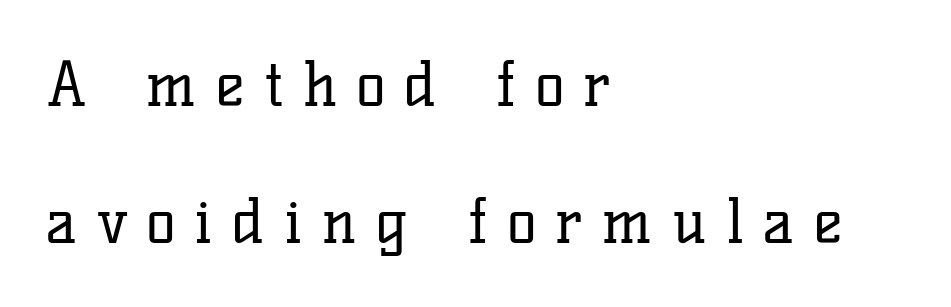
{"serif": "yes", "italic": "no", "bold": "no", "weight": "regular", "width": "normal", "stroke_contrast": "low", "x_height": "medium", "monospaced": "no", "underline": "no", "align": "left", "line_spacing": "loose", "line_spacing_ratio": 2.24, "letter_spacing": "wide", "letter_spacing_em": 0.32, "glyph_px": 61}
